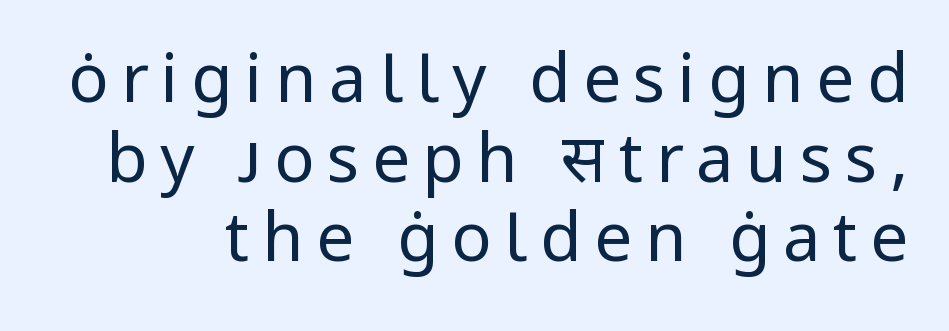
The image shows 67 px regular-weight sans-serif type, upright; set line spacing 1.19x, not underlined; low stroke contrast and a medium x-height.
